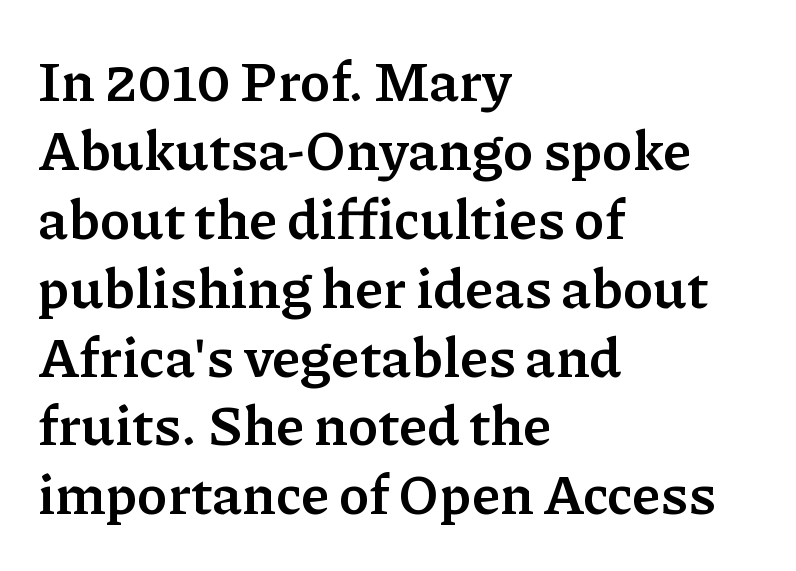
Just letters on the line, the space beneath them empty. Style check: upright. Looks like regular typesetting: each glyph gets only the width it needs. Is the type bold? Yes — the strokes are clearly thick and heavy. Horizontal alignment here is leftward, the default for most running prose.
